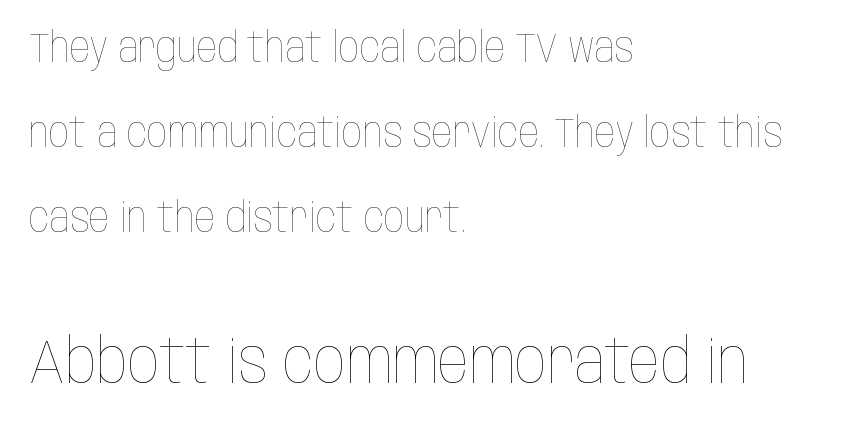
Q: Is the text bold? A: No.
Q: Is the text italic (slanted)? A: No, it is upright.
Q: Is the text underlined? A: No.
Q: How is the paragraph aligned? A: Left-aligned.
Q: Is the spacing between letters normal or unusually wide? A: Normal.
Q: Is the spacing between lines tight, normal or loose? A: Loose.
Q: Which block of text is set in a larger size, the first (top) or the second (bottom)? A: The second (bottom) one.
Q: Width (condensed, normal, or wide)? A: Condensed.
Q: Stroke contrast? A: Low.
Q: x-height? A: Large.
Q: Monospaced? A: No.
